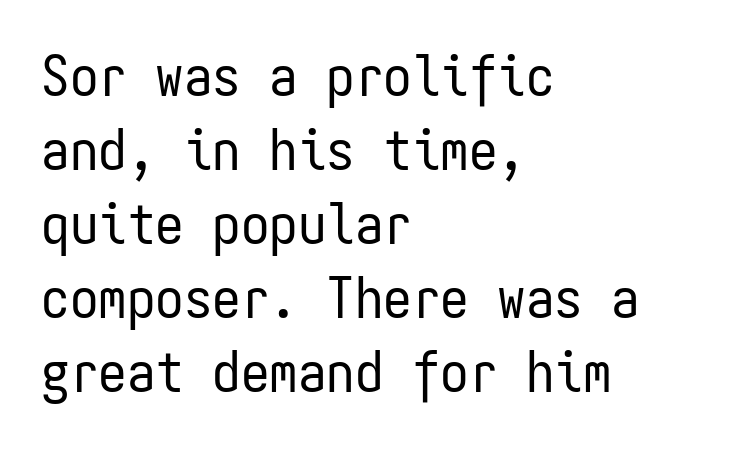
Q: Is the text bold? A: No.
Q: Is the text italic (slanted)? A: No, it is upright.
Q: Is the typeface a serif or a sans-serif typeface? A: Sans-serif.
Q: Is the text underlined? A: No.
Q: How is the paragraph aligned? A: Left-aligned.
Q: Is the spacing between letters normal or unusually wide? A: Normal.
Q: Is the spacing between lines tight, normal or loose? A: Normal.
Q: Width (condensed, normal, or wide)? A: Condensed.
Q: Stroke contrast? A: Low.
Q: x-height? A: Medium.
Q: Monospaced? A: Yes.
